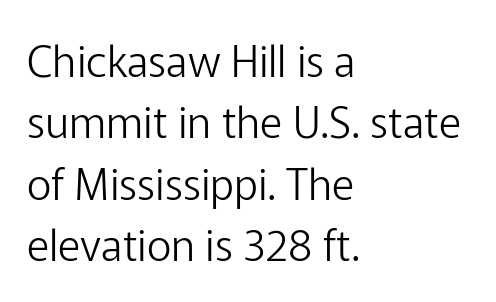
The image shows 43 px light sans-serif type, upright; set left-aligned, normal line spacing (1.43x), normal letter spacing, not underlined; low stroke contrast and a medium x-height.
